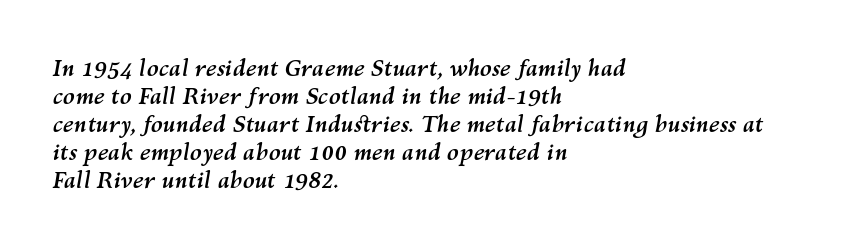
{"italic": "yes", "lean": "right", "slant_degrees": 10, "bold": "yes", "underline": "no", "align": "left", "line_spacing": "normal", "line_spacing_ratio": 1.27, "letter_spacing": "normal", "letter_spacing_em": 0.0, "glyph_px": 22}
